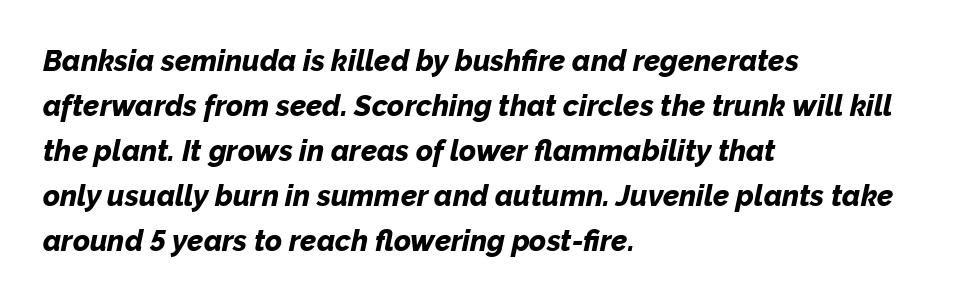
Summary of weight: heavy, a full bold. This sample has the flowing, uneven cadence of proportional lettering. Rule under the text: the space is simply empty. Regular leading. Letter spacing: default. The lines are quadded left.
